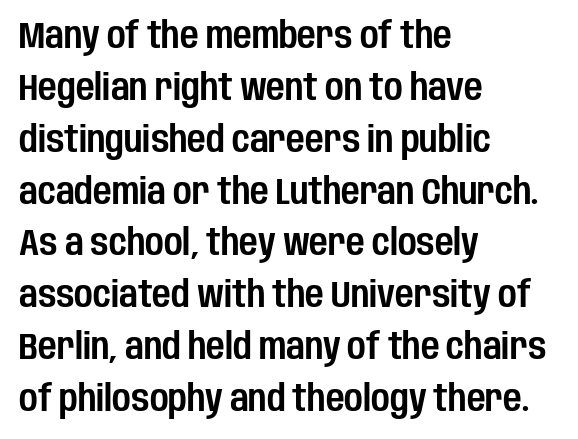
{"serif": "no", "italic": "no", "width": "condensed", "stroke_contrast": "low", "x_height": "large", "monospaced": "no", "underline": "no", "align": "left", "line_spacing": "normal", "line_spacing_ratio": 1.44, "letter_spacing": "normal", "letter_spacing_em": 0.0, "glyph_px": 36}
